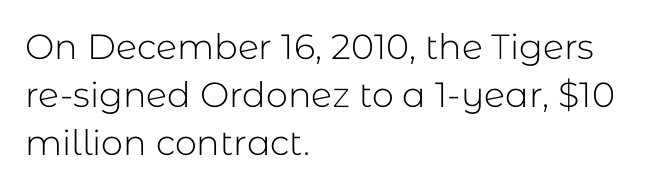
The letterforms sit shoulder to shoulder at normal distance. Notice how the stems are strictly vertical — no italics here. Decoration check: the copy has no underline. You could not count columns in this text — the font is proportionally spaced. Check where the strokes stop: nothing finishes them off — pure sans.
